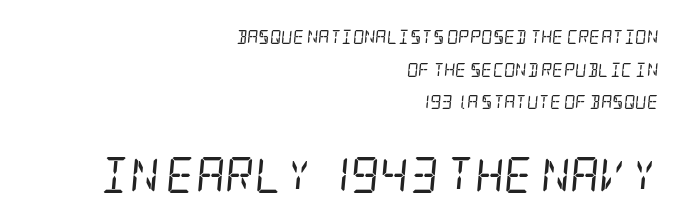
The image shows 36 px regular-weight, condensed serif type, italic (leaning right); set right-aligned, loose line spacing (2.33x), normal letter spacing, not underlined; the second (bottom) block is 2.57x larger; low stroke contrast and a large x-height.
